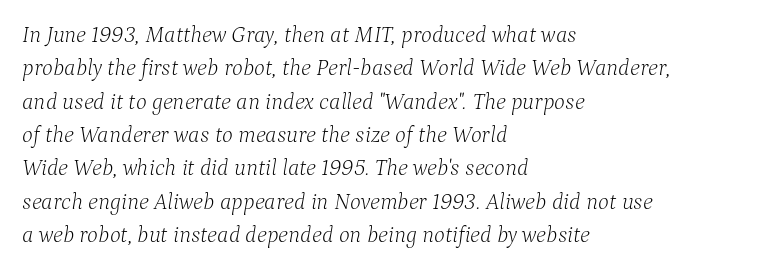
Nothing unusual about the tracking: characters are spaced as the font intends. Think standard paragraph weight, or any step lighter than that. Visually the block forms a straight wall on the left and a jagged coastline on the right. The space directly below the letters is spotless. The line-height multiplier appears to be the usual default. Italic: yes, the glyphs are oblique.
